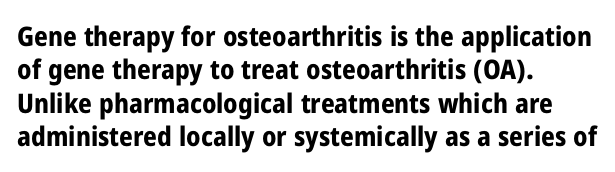
The image shows 27 px bold type, upright; set left-aligned, line spacing 1.24x, normal letter spacing, not underlined.
